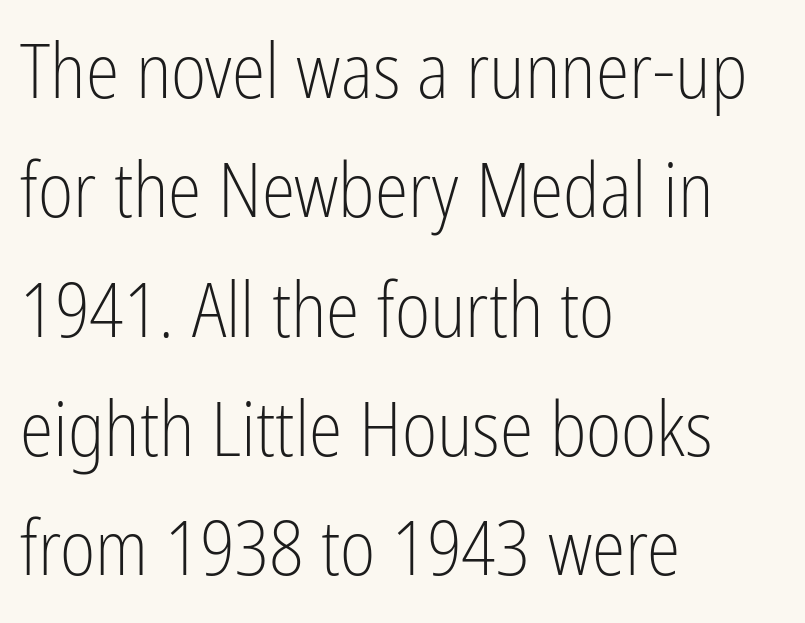
Q: Is the text bold? A: No.
Q: Is the text italic (slanted)? A: No, it is upright.
Q: Is the typeface a serif or a sans-serif typeface? A: Sans-serif.
Q: Is the text underlined? A: No.
Q: How is the paragraph aligned? A: Left-aligned.
Q: Is the spacing between letters normal or unusually wide? A: Normal.
Q: Is the spacing between lines tight, normal or loose? A: Normal.
Q: Width (condensed, normal, or wide)? A: Condensed.
Q: Stroke contrast? A: Low.
Q: x-height? A: Medium.
Q: Monospaced? A: No.
